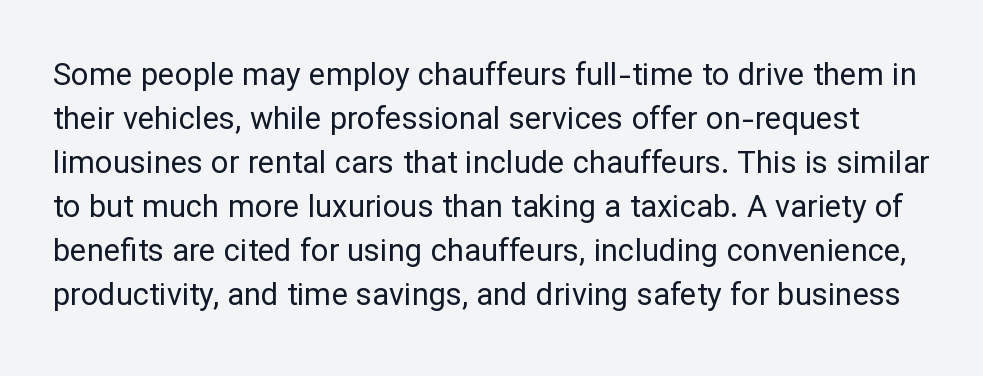
The image shows 31 px regular-weight sans-serif type, upright; set normal line spacing (1.42x), normal letter spacing, not underlined; low stroke contrast and a medium x-height.
